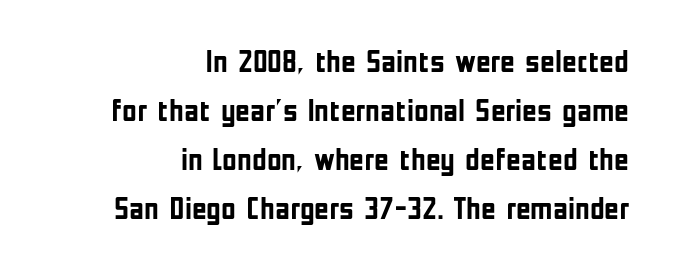
The image shows 32 px semibold, condensed sans-serif type, upright; set right-aligned, normal line spacing (1.53x), normal letter spacing, not underlined; low stroke contrast and a medium x-height.
